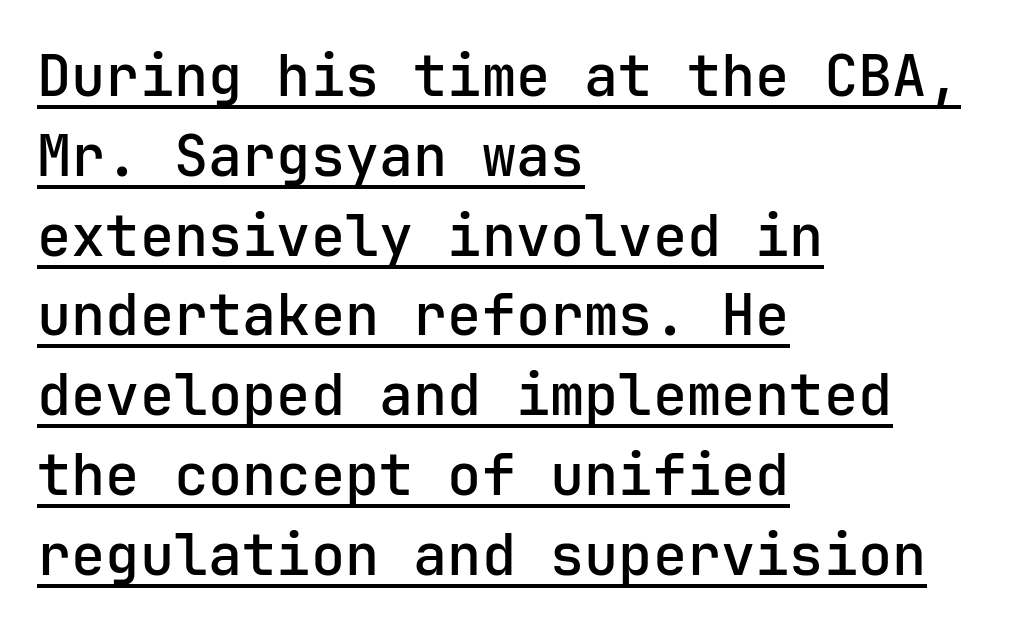
{"serif": "no", "italic": "no", "bold": "semi", "weight": "semibold", "width": "normal", "stroke_contrast": "low", "x_height": "medium", "underline": "yes", "align": "left", "line_spacing": "normal", "line_spacing_ratio": 1.4, "letter_spacing": "normal", "letter_spacing_em": 0.0, "glyph_px": 57}
